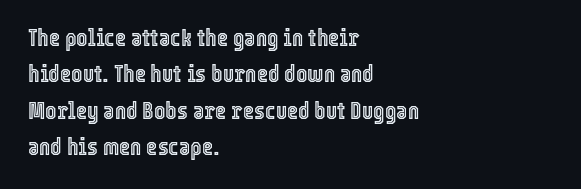
{"italic": "no", "underline": "no", "align": "left", "line_spacing": "normal", "line_spacing_ratio": 1.52, "letter_spacing": "normal", "letter_spacing_em": 0.0, "glyph_px": 24}
